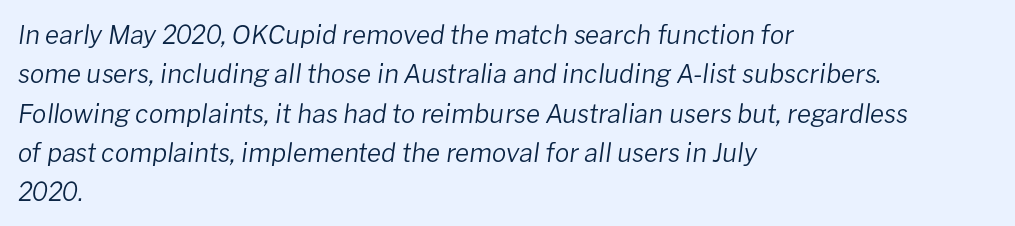
The image shows 26 px text type, italic (leaning right); set left-aligned, normal line spacing (1.51x), normal letter spacing, not underlined.
